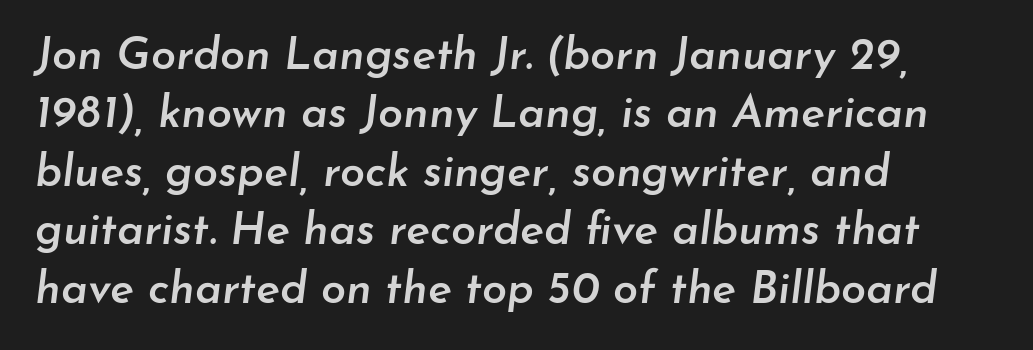
The image shows 45 px semibold type, italic (leaning right); set left-aligned, normal line spacing (1.3x), normal letter spacing, not underlined; low stroke contrast and a small x-height.
